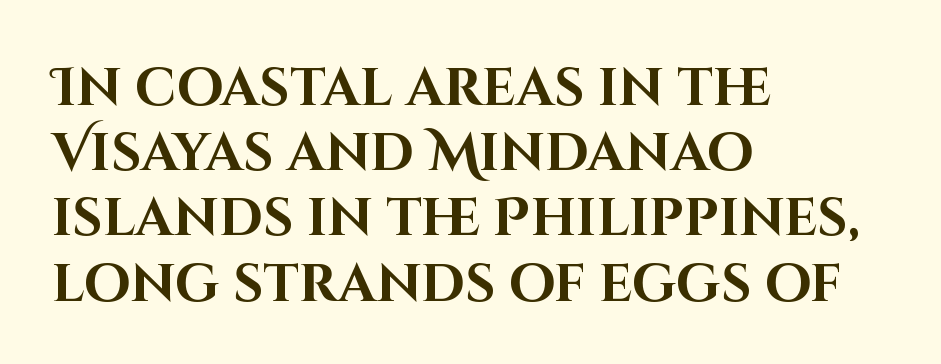
Quick note: underline off. The lines are quadded left. Italic? Not at all — the glyphs are vertical. Does extra space separate the letters? No, they use regular spacing.
